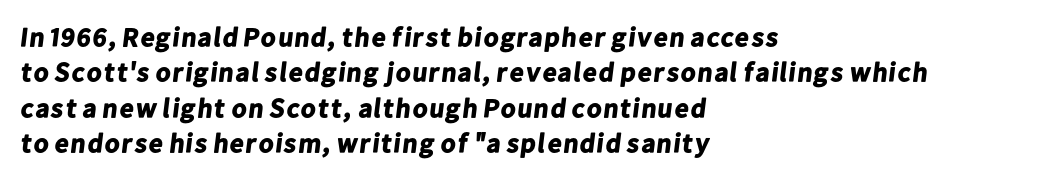
The image shows 27 px bold type; set left-aligned, normal line spacing (1.31x), normal letter spacing, not underlined.
